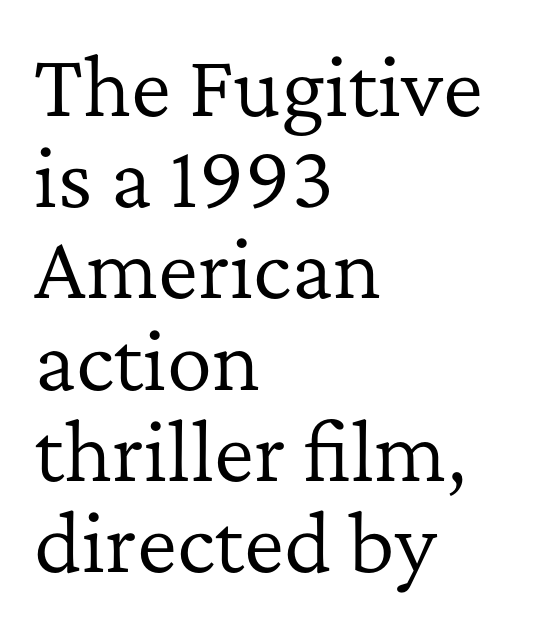
Q: Is the text bold? A: No.
Q: Is the text italic (slanted)? A: No, it is upright.
Q: Is the typeface a serif or a sans-serif typeface? A: Serif.
Q: Is the text underlined? A: No.
Q: How is the paragraph aligned? A: Left-aligned.
Q: Is the spacing between letters normal or unusually wide? A: Normal.
Q: Width (condensed, normal, or wide)? A: Normal.
Q: Stroke contrast? A: Low.
Q: x-height? A: Medium.
Q: Monospaced? A: No.
